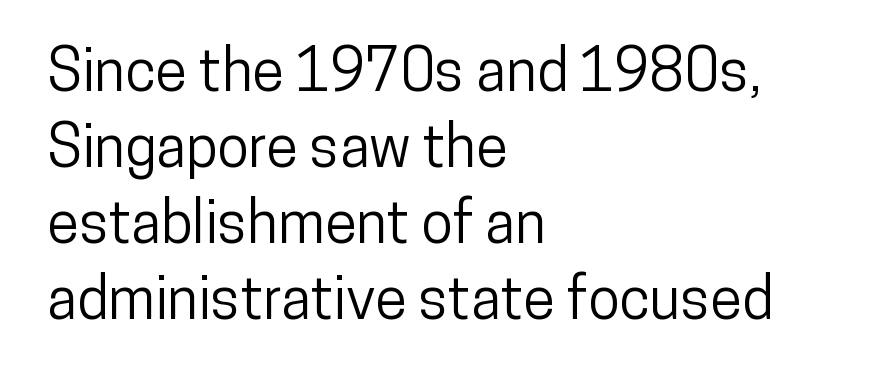
This sample uses plain, unmodified letter spacing. A typesetter would label this face a sans. Character widths vary here, with narrow letters taking less room than wide ones. Teacher's note: observe the even left margin — that is flush-left alignment.
